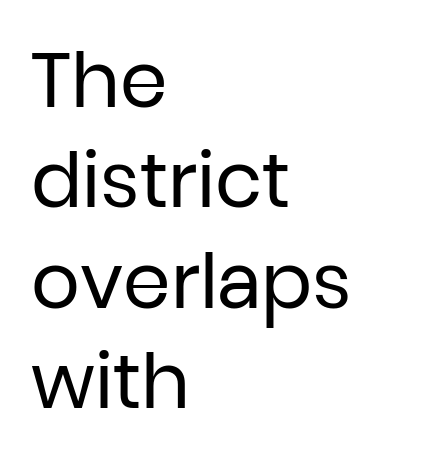
The image shows 76 px regular-weight sans-serif type, upright; set left-aligned, normal line spacing (1.32x), normal letter spacing, not underlined; low stroke contrast and a medium x-height.
